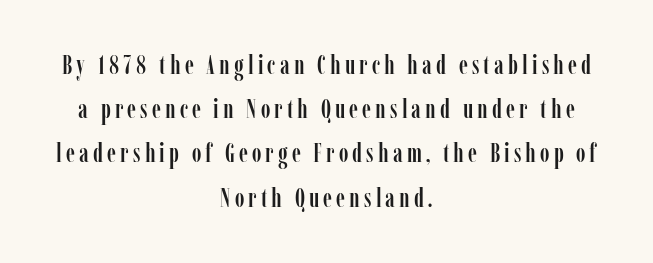
The leading is moderate, giving the passage an even texture. Which margin do the lines hug? Neither — every line sits in the middle. Underline: absent. When letters stand straight like this, we call the style roman or upright.
